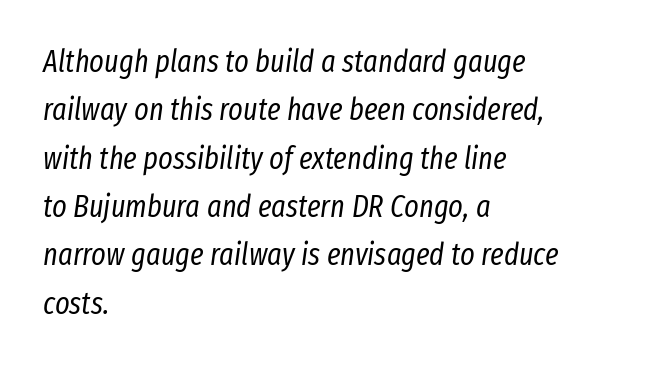
The image shows 31 px regular-weight, condensed type, italic (leaning right); set left-aligned, normal line spacing (1.56x), normal letter spacing, not underlined; low stroke contrast and a medium x-height.
